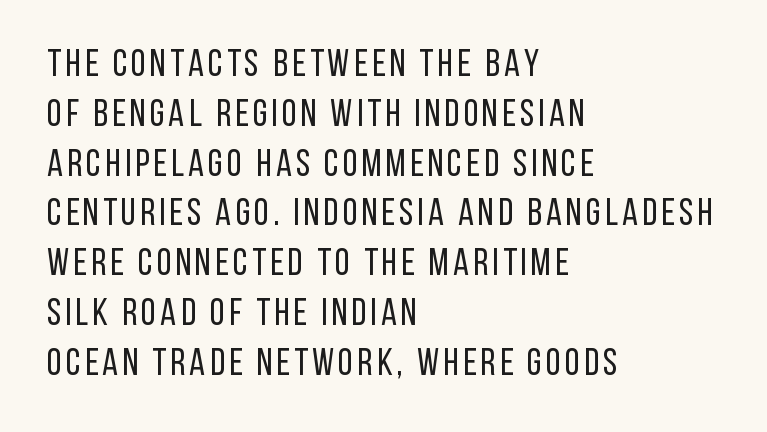
{"serif": "no", "italic": "no", "bold": "no", "weight": "regular", "width": "condensed", "stroke_contrast": "low", "x_height": "large", "monospaced": "no", "underline": "no", "align": "left", "line_spacing": "normal", "line_spacing_ratio": 1.31, "glyph_px": 38}
